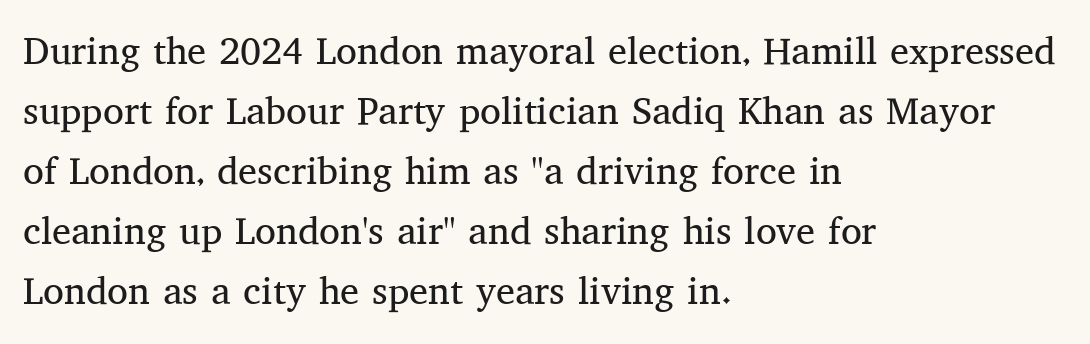
The image shows 38 px regular-weight serif type, upright; set left-aligned, normal line spacing (1.58x), normal letter spacing, not underlined; medium stroke contrast and a medium x-height.
